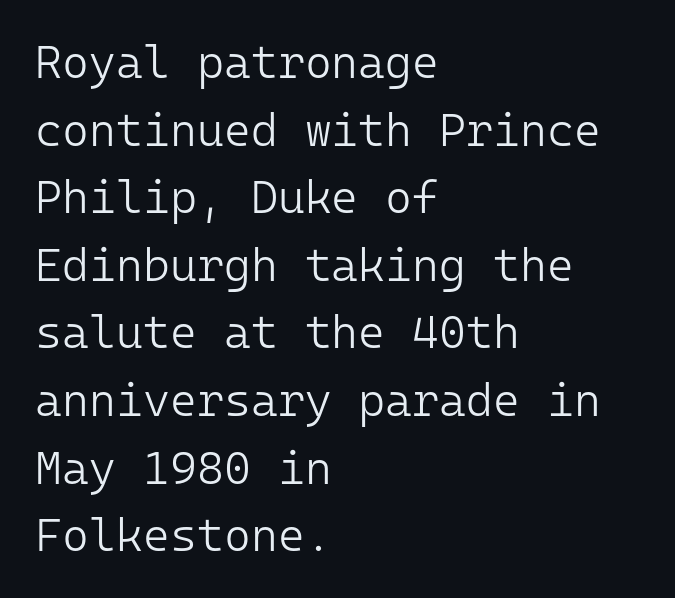
Students, observe: this is what conventionally led text looks like. The string is rendered with underlining switched off. Is this a fixed-width face? Yes — each glyph sits in an identical cell. Posture: vertical.
